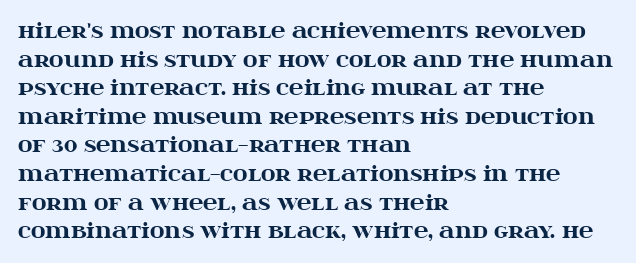
Q: Is the text bold? A: Yes.
Q: Is the text italic (slanted)? A: No, it is upright.
Q: Is the text underlined? A: No.
Q: How is the paragraph aligned? A: Left-aligned.
Q: Is the spacing between letters normal or unusually wide? A: Normal.
Q: Is the spacing between lines tight, normal or loose? A: Normal.
